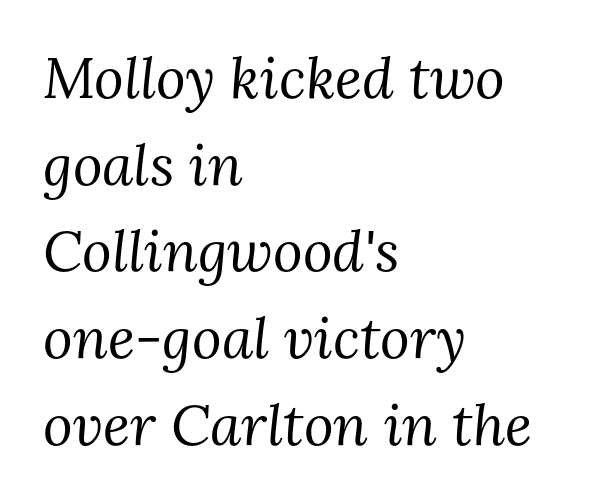
{"serif": "yes", "italic": "yes", "lean": "right", "slant_degrees": 3, "bold": "no", "weight": "regular", "width": "normal", "stroke_contrast": "medium", "x_height": "medium", "monospaced": "no", "underline": "no", "align": "left", "line_spacing": "normal", "line_spacing_ratio": 1.52, "letter_spacing": "normal", "letter_spacing_em": 0.0, "glyph_px": 57}
